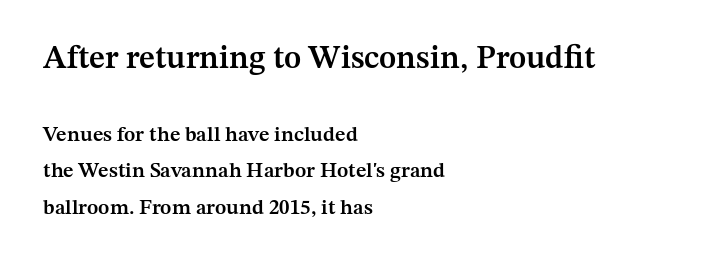
Q: Is the text bold? A: Semi-bold.
Q: Is the text italic (slanted)? A: No, it is upright.
Q: Is the typeface a serif or a sans-serif typeface? A: Serif.
Q: Is the text underlined? A: No.
Q: How is the paragraph aligned? A: Left-aligned.
Q: Is the spacing between letters normal or unusually wide? A: Normal.
Q: Which block of text is set in a larger size, the first (top) or the second (bottom)? A: The first (top) one.
Q: Width (condensed, normal, or wide)? A: Normal.
Q: Stroke contrast? A: Medium.
Q: x-height? A: Medium.
Q: Monospaced? A: No.
